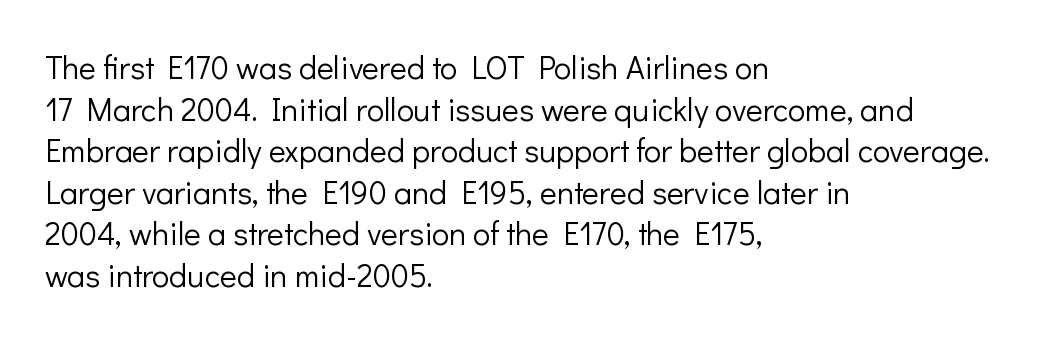
Q: Is the text bold? A: No.
Q: Is the text italic (slanted)? A: No, it is upright.
Q: Is the typeface a serif or a sans-serif typeface? A: Sans-serif.
Q: Is the text underlined? A: No.
Q: How is the paragraph aligned? A: Left-aligned.
Q: Is the spacing between letters normal or unusually wide? A: Normal.
Q: Is the spacing between lines tight, normal or loose? A: Normal.
Q: Width (condensed, normal, or wide)? A: Normal.
Q: Stroke contrast? A: Low.
Q: x-height? A: Medium.
Q: Monospaced? A: No.
